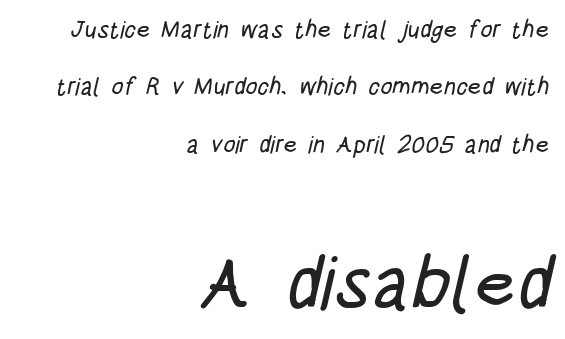
Examine the stroke ends and you'll find no serifs. This rendering features lettering with no underline. You could not count columns in this text — the font is proportionally spaced. Characters follow at the spacing the type designer built in. Vertically, the passage feels expansive, rows floating well apart. Note: smaller setting up top, larger setting below.
